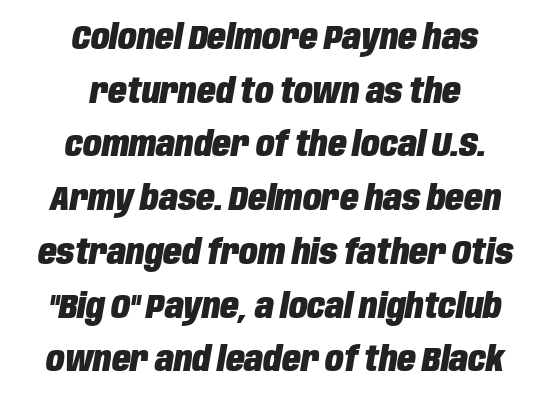
There's an unmistakable incline to the writing here. The line texture is even and compact thanks to regular tracking. A full-strength bold gives these letters their thick strokes. The specimen omits any rule beneath the text block's lines. Compared with a flush-left layout, this one balances lines on the center instead. Baseline-to-baseline distance is the conventional proportion of letter height.
